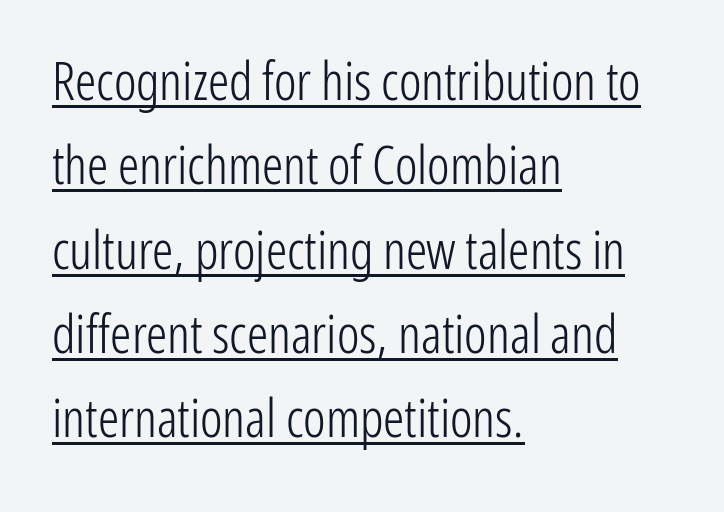
The image shows 53 px light, condensed sans-serif type, upright; set left-aligned, normal line spacing (1.59x), normal letter spacing, underlined; low stroke contrast and a medium x-height.
